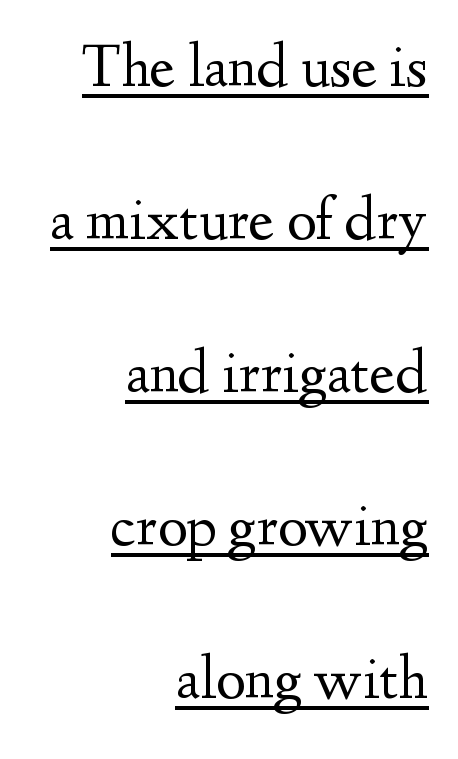
The image shows 63 px regular-weight serif type, upright; set right-aligned, loose line spacing (2.43x), normal letter spacing, underlined; medium stroke contrast and a small x-height.
